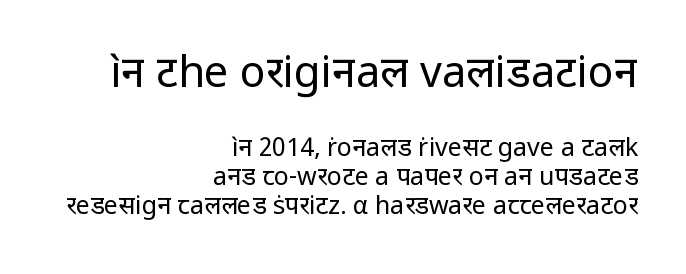
The image shows 43 px regular-weight sans-serif type, upright; set right-aligned, line spacing 1.17x, normal letter spacing, not underlined; the first (top) block is 1.72x larger; low stroke contrast and a medium x-height.
